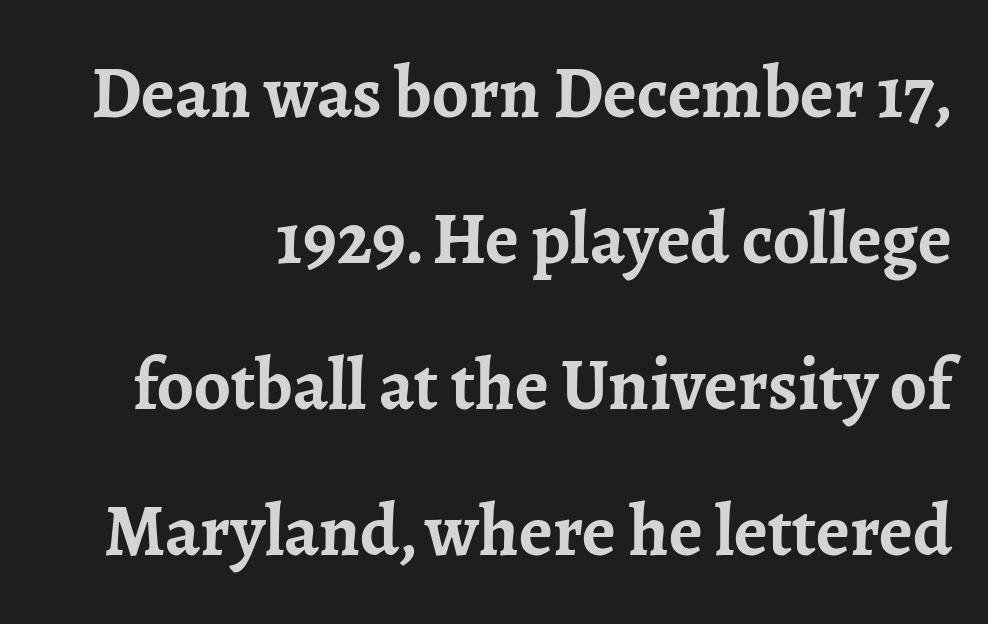
Right-aligned paragraph, ragged on the left. The line-height multiplier appears high, well above default. Does the type have serifs? Yes, each stem ends in a small foot. A full-strength bold gives these letters their thick strokes.
